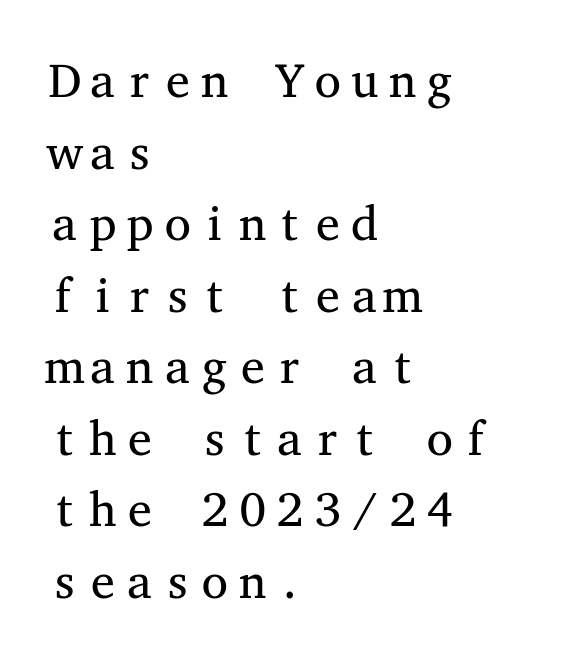
How would I describe the line gaps? Plain and ordinary. Compared with a typical body face, this is equally light or lighter still. Bare-footed words on every line. Looks like terminal output: every glyph gets an equal slot. Leftover space on each line is placed entirely after the last word.
